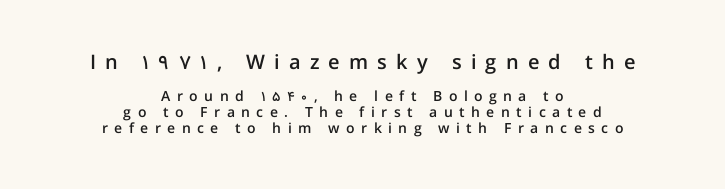
Q: Is the text bold? A: Semi-bold.
Q: Is the text italic (slanted)? A: No, it is upright.
Q: Is the text underlined? A: No.
Q: How is the paragraph aligned? A: Centered.
Q: Is the spacing between letters normal or unusually wide? A: Unusually wide.
Q: Is the spacing between lines tight, normal or loose? A: Tight.
Q: Which block of text is set in a larger size, the first (top) or the second (bottom)? A: The first (top) one.
